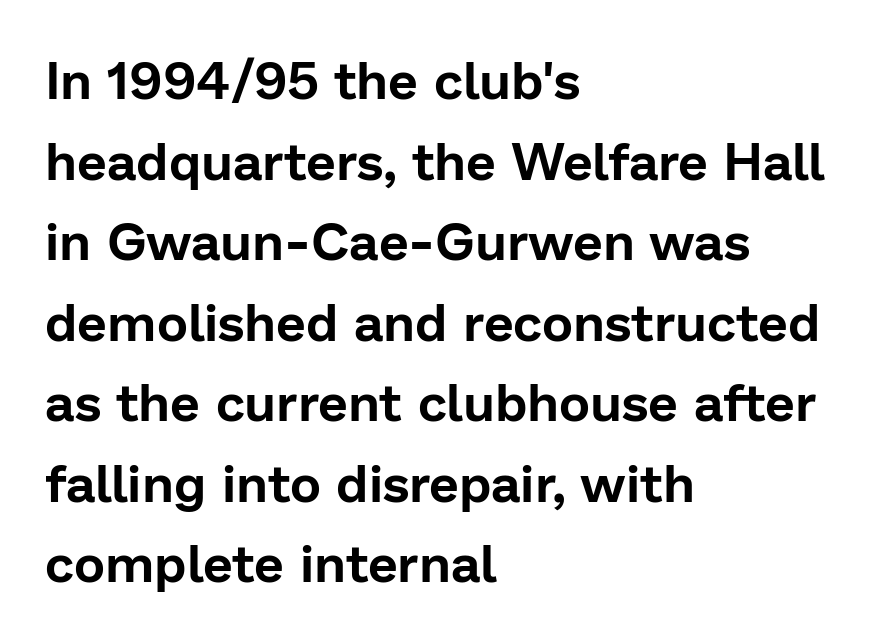
What kind of face is this? One without serifs — a sans. Alignment: flush left. Is the letter spacing exaggerated? No — it looks like the ordinary default. Any mark beneath the type? The region is blank. Normally led — the rows are evenly, conventionally spaced.
